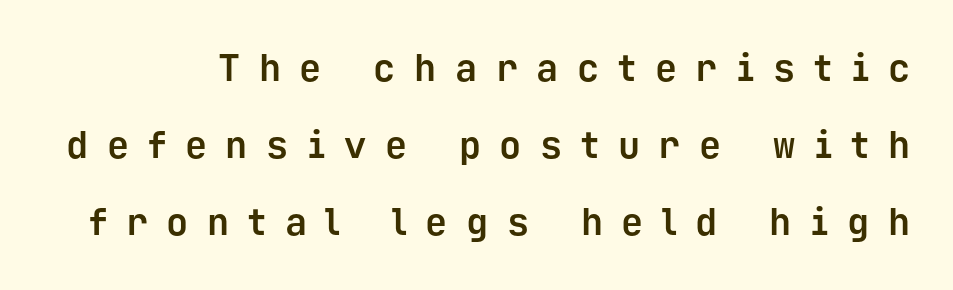
The image shows 37 px bold sans-serif type, upright, monospaced; set loose line spacing (2.08x), unusually wide letter spacing (+0.5 em), not underlined; low stroke contrast and a medium x-height.
